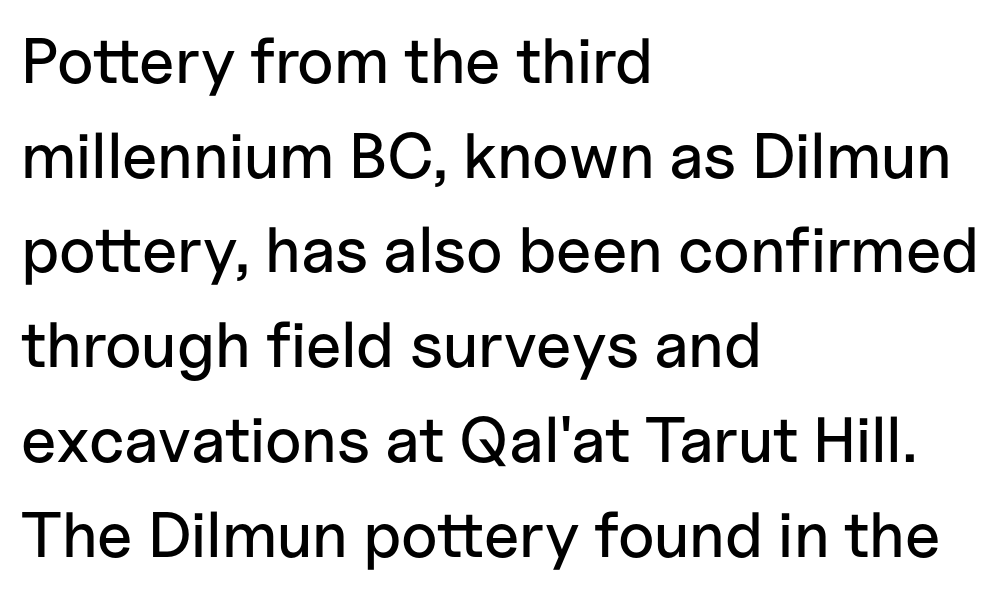
{"serif": "no", "italic": "no", "width": "normal", "stroke_contrast": "low", "x_height": "medium", "monospaced": "no", "underline": "no", "align": "left", "line_spacing": "normal", "line_spacing_ratio": 1.48, "letter_spacing": "normal", "letter_spacing_em": 0.0, "glyph_px": 64}
